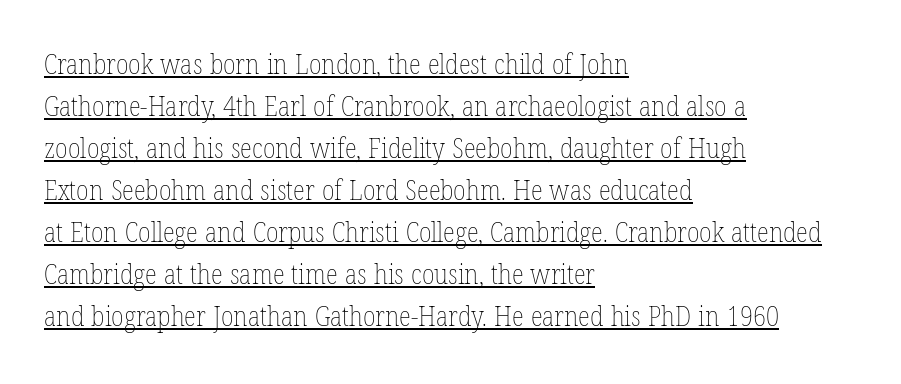
{"italic": "no", "bold": "no", "weight": "thin", "width": "condensed", "stroke_contrast": "low", "x_height": "medium", "monospaced": "no", "underline": "yes", "align": "left", "line_spacing": "normal", "line_spacing_ratio": 1.5, "letter_spacing": "normal", "letter_spacing_em": 0.0, "glyph_px": 28}
